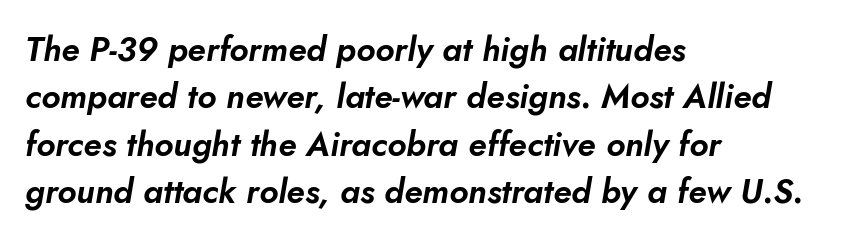
Q: Is the text italic (slanted)? A: Yes, it leans right by about 10 degrees.
Q: Is the text underlined? A: No.
Q: How is the paragraph aligned? A: Left-aligned.
Q: Is the spacing between letters normal or unusually wide? A: Normal.
Q: Is the spacing between lines tight, normal or loose? A: Normal.
Q: Width (condensed, normal, or wide)? A: Normal.
Q: Stroke contrast? A: Low.
Q: x-height? A: Small.
Q: Monospaced? A: No.
